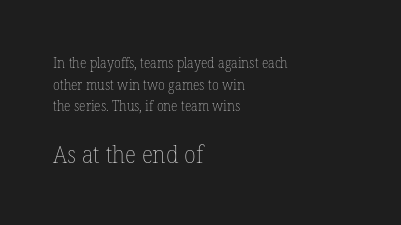
{"italic": "no", "bold": "no", "underline": "no", "align": "left", "line_spacing": "normal", "line_spacing_ratio": 1.55, "letter_spacing": "normal", "letter_spacing_em": 0.0, "larger_block": "second", "size_ratio": 1.71, "glyph_px": 24}
